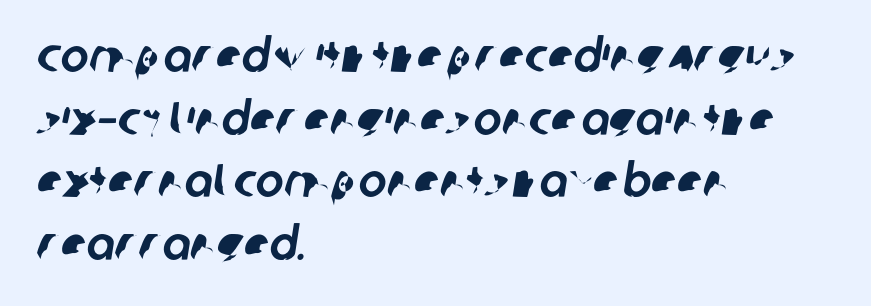
Here the designer chose a conventional face with non-uniform glyph widths. The typesetter chose a ragged-right arrangement here. Clear beneath every line of the passage. The rendering shows plain stroke endings on the letterforms — a sans-serif design. The space between consecutive lines is moderate. Tracking value appears to be zero — textbook default spacing.
